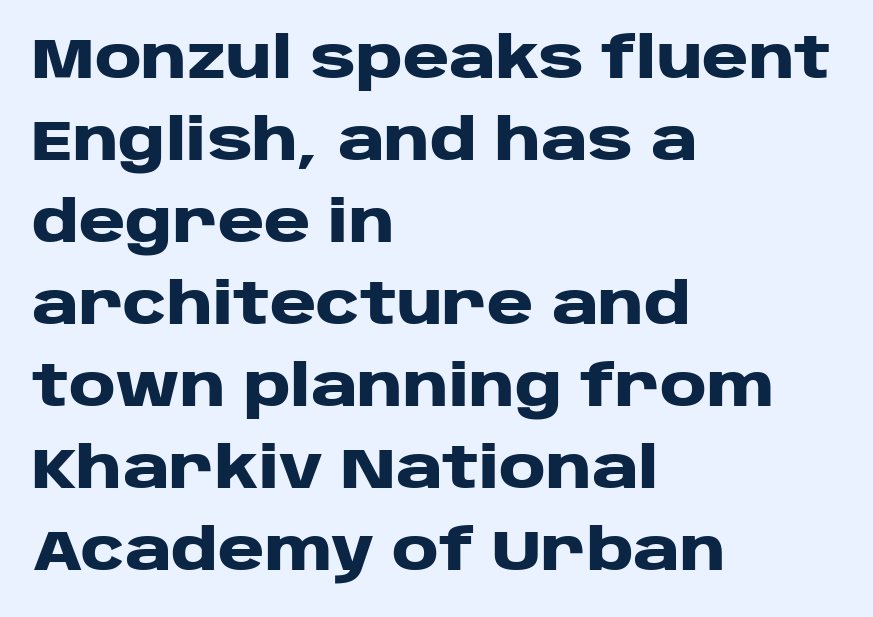
{"serif": "no", "italic": "no", "bold": "yes", "weight": "heavy", "width": "wide", "stroke_contrast": "low", "x_height": "large", "monospaced": "no", "underline": "no", "align": "left", "line_spacing": "normal", "line_spacing_ratio": 1.44, "letter_spacing": "normal", "letter_spacing_em": 0.0, "glyph_px": 57}
